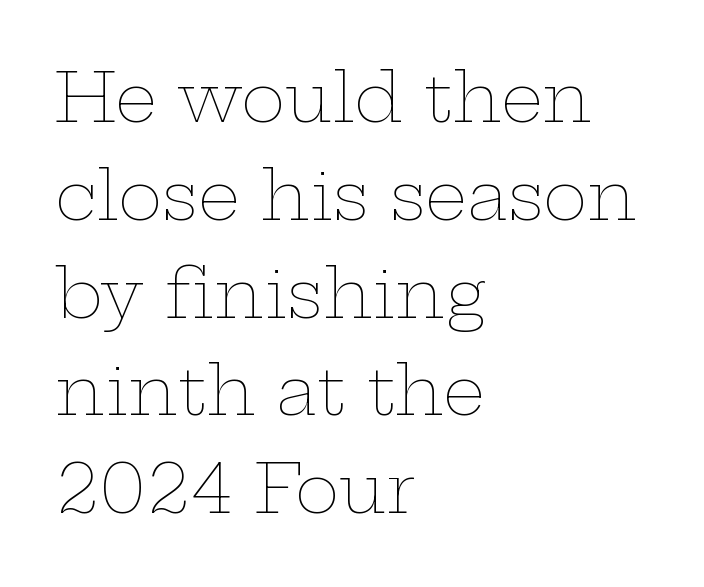
{"italic": "no", "bold": "no", "weight": "thin", "width": "wide", "stroke_contrast": "low", "x_height": "medium", "monospaced": "no", "underline": "no", "align": "left", "line_spacing": "normal", "line_spacing_ratio": 1.46, "letter_spacing": "normal", "letter_spacing_em": 0.0, "glyph_px": 67}
